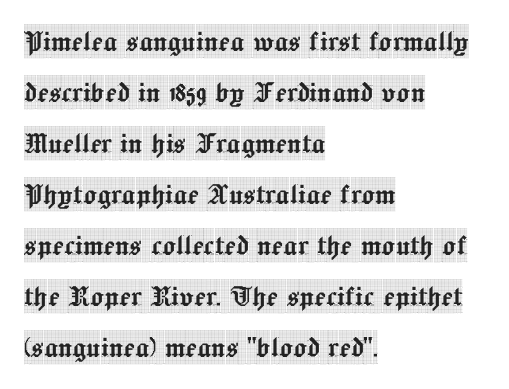
What kind of face is this? One with serifs. If you drew a ruler down the left edge, every line would touch it. Leading matches the norm, producing a regular column. The letters sit at their default tracking, neither squeezed nor spread.
